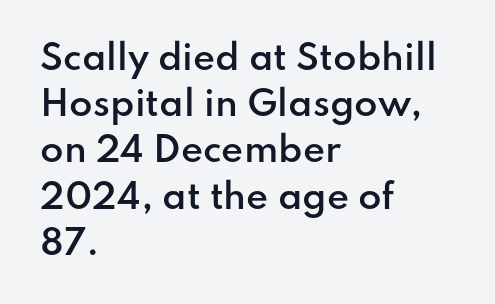
The image shows 34 px semibold sans-serif type, upright; set left-aligned, normal line spacing (1.36x), normal letter spacing, not underlined; low stroke contrast and a small x-height.
